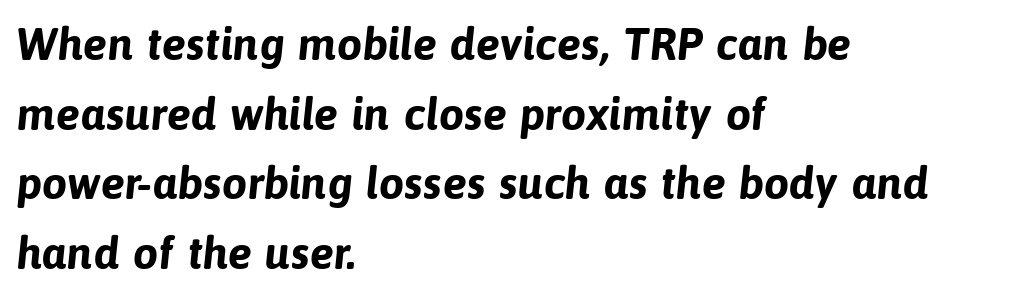
The image shows 45 px bold sans-serif type; set left-aligned, normal line spacing (1.55x), normal letter spacing, not underlined; low stroke contrast and a medium x-height.
